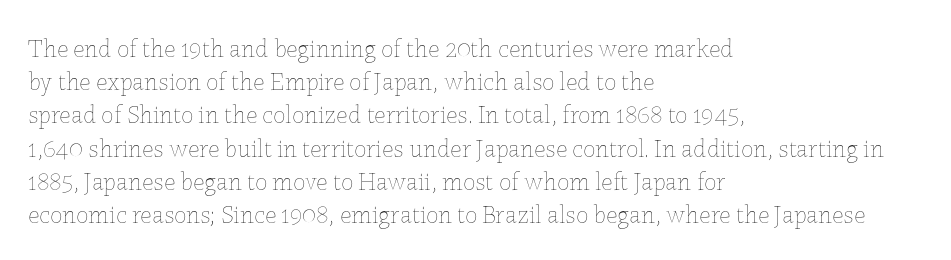
The image shows 25 px text type, upright; set left-aligned, normal line spacing (1.33x), normal letter spacing, not underlined.
